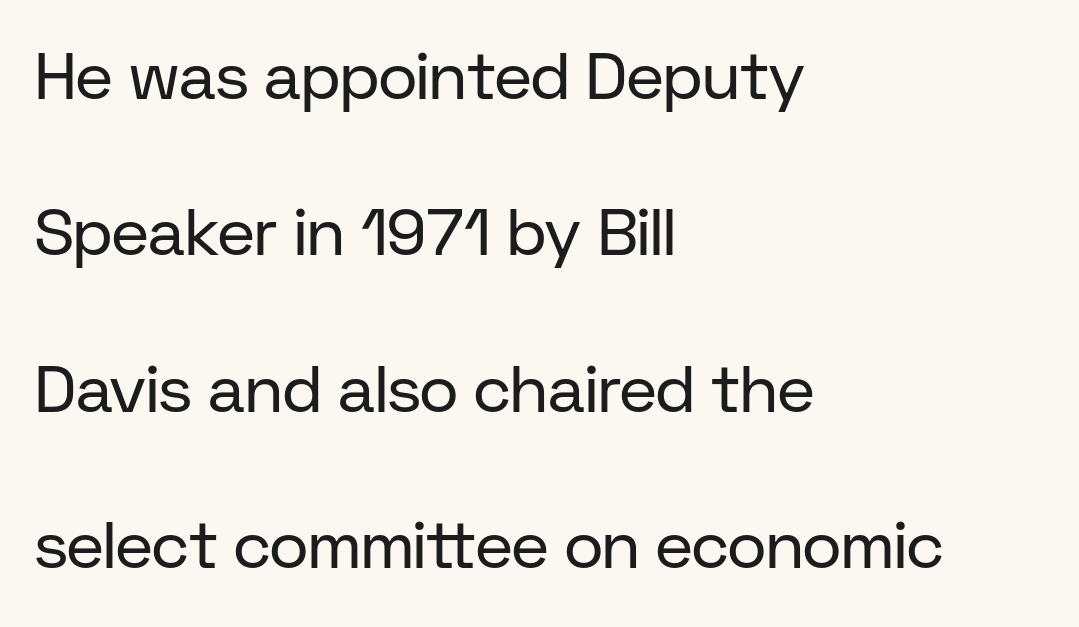
{"serif": "no", "italic": "no", "bold": "no", "weight": "regular", "width": "normal", "stroke_contrast": "low", "x_height": "medium", "monospaced": "no", "underline": "no", "align": "left", "line_spacing": "loose", "line_spacing_ratio": 2.37, "letter_spacing": "normal", "letter_spacing_em": 0.0, "glyph_px": 66}
